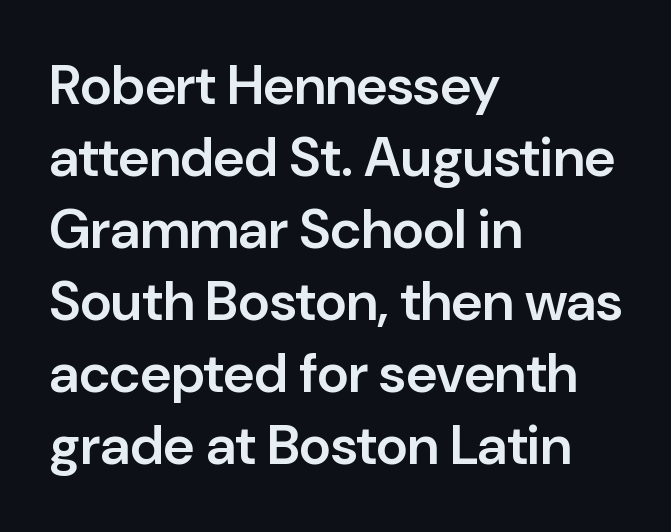
Baseline-to-baseline distance is the conventional proportion of letter height. Default kerning and tracking; the words read as compact shapes. Leftover space on each line is placed entirely after the last word. Its strokes are somewhat broadened, the hallmark of semibold type. Think of a printed novel: that variable character pitch is what you see here. Stroke terminals: plain, sans-serif.
